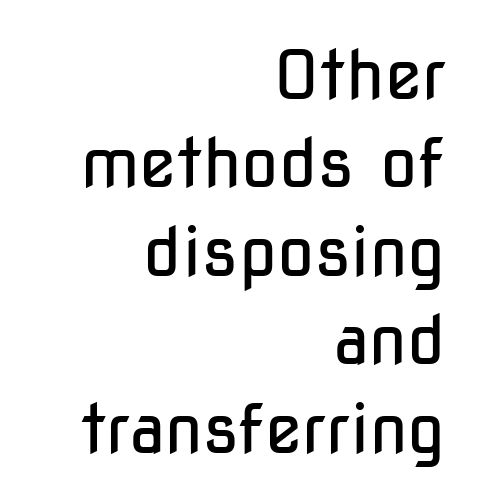
{"serif": "no", "italic": "no", "bold": "no", "weight": "regular", "width": "condensed", "stroke_contrast": "low", "x_height": "medium", "monospaced": "no", "underline": "no", "align": "right", "line_spacing": "normal", "line_spacing_ratio": 1.3, "letter_spacing": "normal", "letter_spacing_em": 0.0, "glyph_px": 68}
